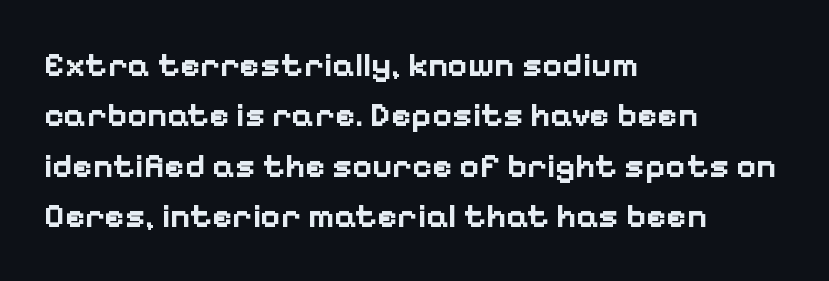
The image shows 34 px bold sans-serif type, upright; set left-aligned, normal line spacing (1.48x), normal letter spacing, not underlined; low stroke contrast and a medium x-height.
